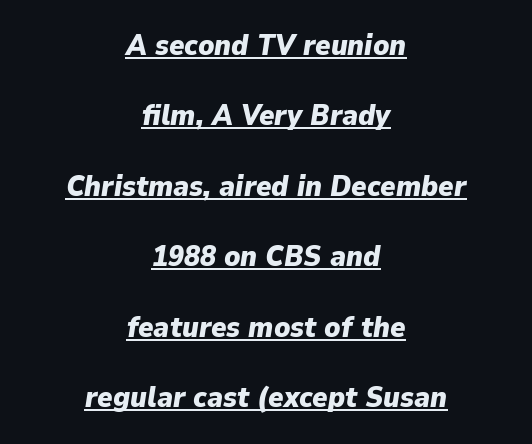
Q: Is the text bold? A: Yes.
Q: Is the text italic (slanted)? A: Yes, it leans right by about 9 degrees.
Q: Is the text underlined? A: Yes.
Q: How is the paragraph aligned? A: Centered.
Q: Is the spacing between letters normal or unusually wide? A: Normal.
Q: Is the spacing between lines tight, normal or loose? A: Loose.
Q: Width (condensed, normal, or wide)? A: Normal.
Q: Stroke contrast? A: Low.
Q: x-height? A: Medium.
Q: Monospaced? A: No.
